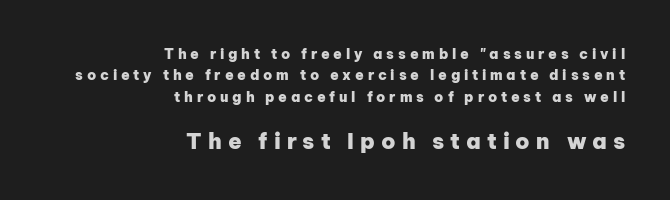
{"italic": "no", "bold": "yes", "underline": "no", "align": "right", "line_spacing": "normal", "line_spacing_ratio": 1.53, "letter_spacing": "wide", "letter_spacing_em": 0.27, "larger_block": "second", "size_ratio": 1.57, "glyph_px": 22}
